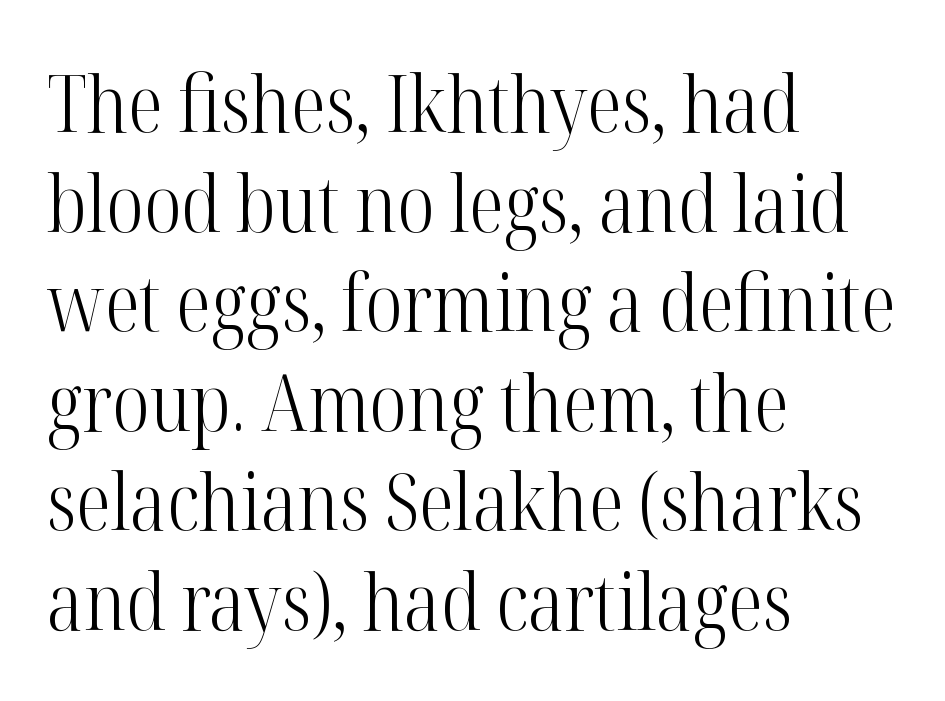
Q: Is the text bold? A: No.
Q: Is the text italic (slanted)? A: No, it is upright.
Q: Is the typeface a serif or a sans-serif typeface? A: Serif.
Q: Is the text underlined? A: No.
Q: How is the paragraph aligned? A: Left-aligned.
Q: Is the spacing between letters normal or unusually wide? A: Normal.
Q: Is the spacing between lines tight, normal or loose? A: Normal.
Q: Width (condensed, normal, or wide)? A: Condensed.
Q: Stroke contrast? A: High.
Q: x-height? A: Medium.
Q: Monospaced? A: No.
